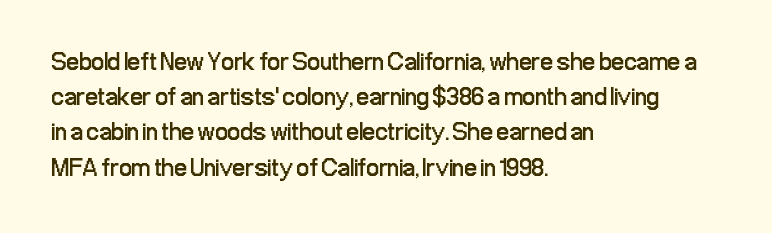
{"italic": "no", "bold": "no", "underline": "no", "align": "left", "line_spacing": "normal", "line_spacing_ratio": 1.41, "letter_spacing": "normal", "letter_spacing_em": 0.0, "glyph_px": 25}
